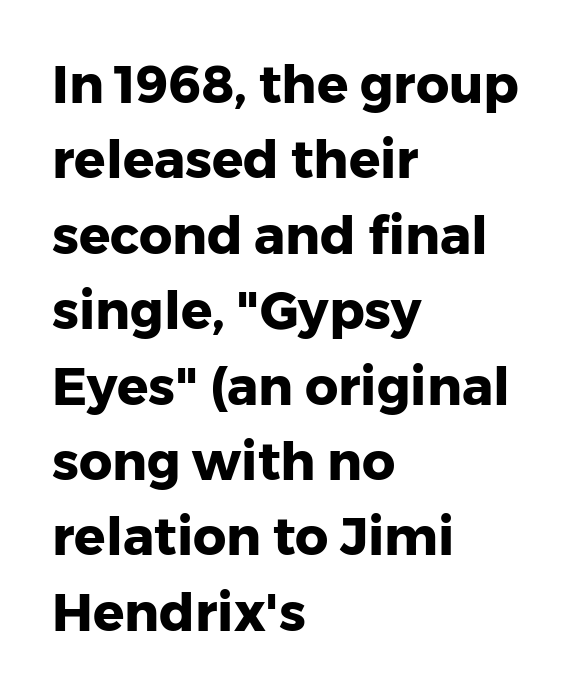
{"serif": "no", "italic": "no", "bold": "yes", "weight": "heavy", "width": "normal", "stroke_contrast": "low", "x_height": "medium", "monospaced": "no", "underline": "no", "align": "left", "line_spacing": "normal", "line_spacing_ratio": 1.45, "letter_spacing": "normal", "letter_spacing_em": 0.0, "glyph_px": 52}
